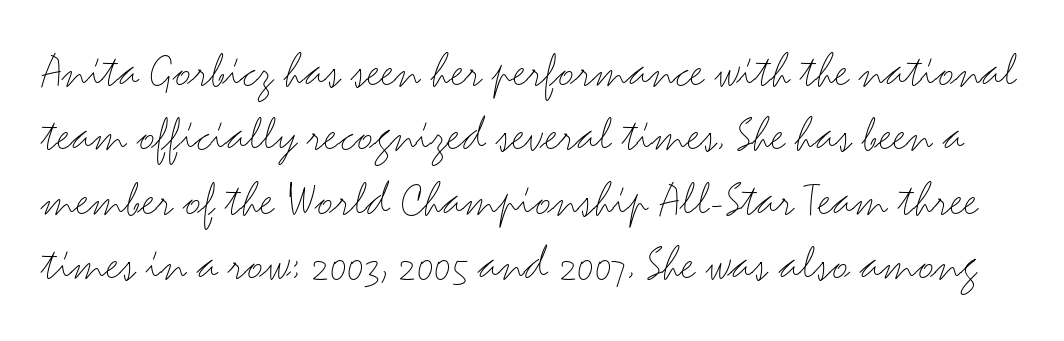
Spacing verdict: proportional, widths tailored to each character. These lines keep a tight, regular rhythm from letter to letter. The strokes are not fattened; the text isn't bold. Words float on clear page, feet unadorned. Vertical spacing — default.
